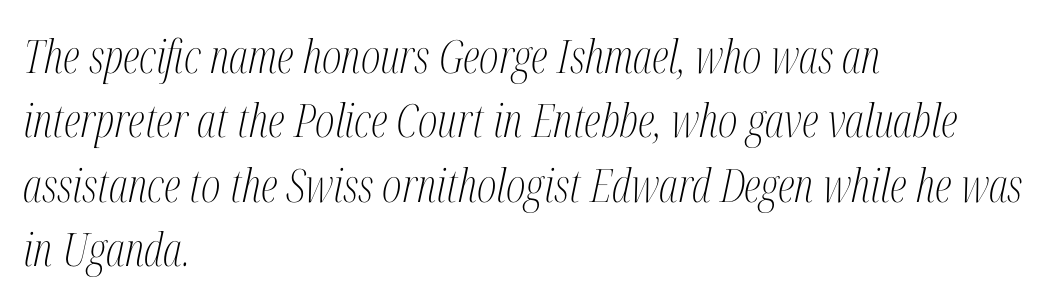
Q: Is the text bold? A: No.
Q: Is the text italic (slanted)? A: Yes, it leans right by about 12 degrees.
Q: Is the typeface a serif or a sans-serif typeface? A: Serif.
Q: Is the text underlined? A: No.
Q: How is the paragraph aligned? A: Left-aligned.
Q: Is the spacing between letters normal or unusually wide? A: Normal.
Q: Is the spacing between lines tight, normal or loose? A: Normal.
Q: Width (condensed, normal, or wide)? A: Condensed.
Q: Stroke contrast? A: Medium.
Q: x-height? A: Medium.
Q: Monospaced? A: No.
